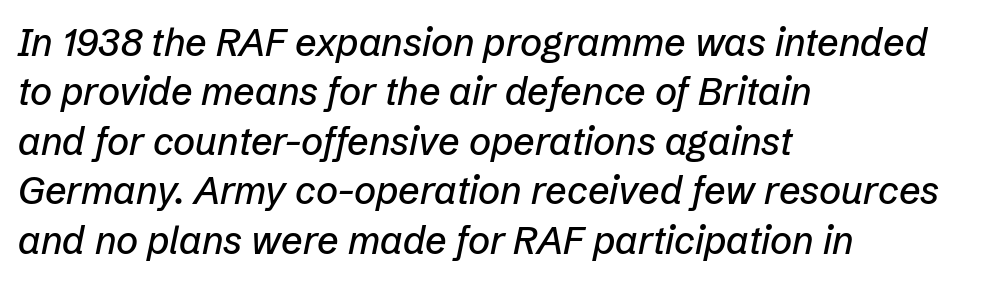
The image shows 38 px text type, italic (leaning right); set left-aligned, normal line spacing (1.3x), normal letter spacing, not underlined; low stroke contrast and a medium x-height.
